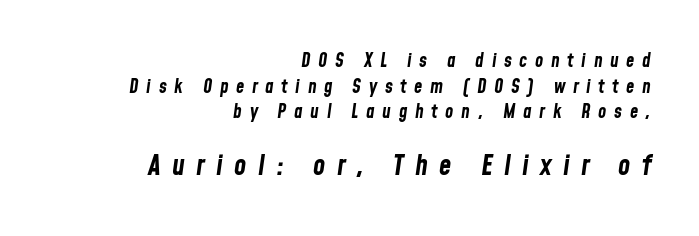
You'd pick this weight for a headline — it's a proper bold. This rendering widens character spacing well past its baseline value. If you measured baseline to baseline, you'd find a middling distance. The more generous point size was reserved for the lower chunk.
